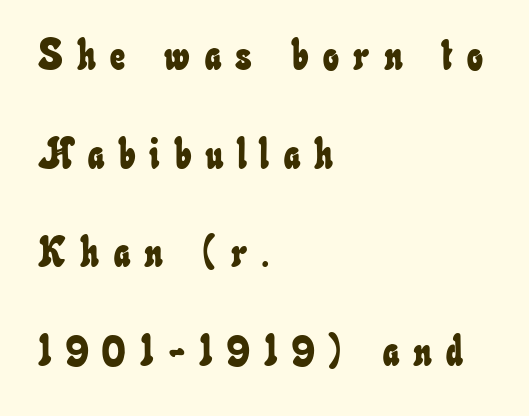
Q: Is the text underlined? A: No.
Q: How is the paragraph aligned? A: Left-aligned.
Q: Is the spacing between letters normal or unusually wide? A: Unusually wide.
Q: Is the spacing between lines tight, normal or loose? A: Loose.
Q: Width (condensed, normal, or wide)? A: Condensed.
Q: Stroke contrast? A: Low.
Q: x-height? A: Small.
Q: Monospaced? A: No.
